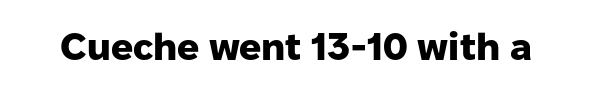
The image shows 39 px heavy sans-serif type, upright; set normal letter spacing, not underlined; low stroke contrast and a medium x-height.
